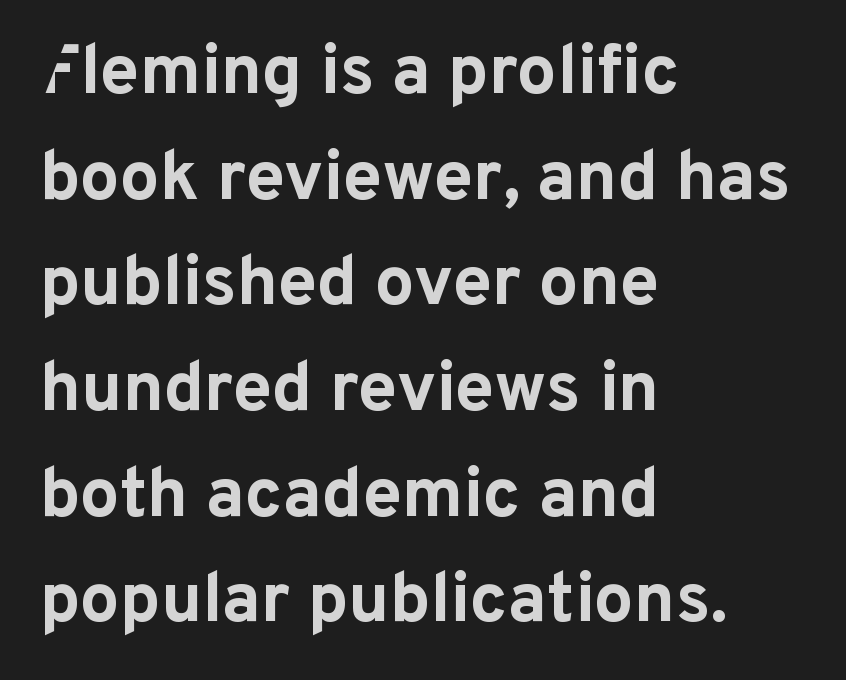
{"serif": "no", "italic": "no", "bold": "yes", "weight": "bold", "width": "normal", "stroke_contrast": "low", "x_height": "medium", "monospaced": "no", "underline": "no", "align": "left", "line_spacing": "normal", "line_spacing_ratio": 1.51, "letter_spacing": "normal", "letter_spacing_em": 0.0, "glyph_px": 70}
